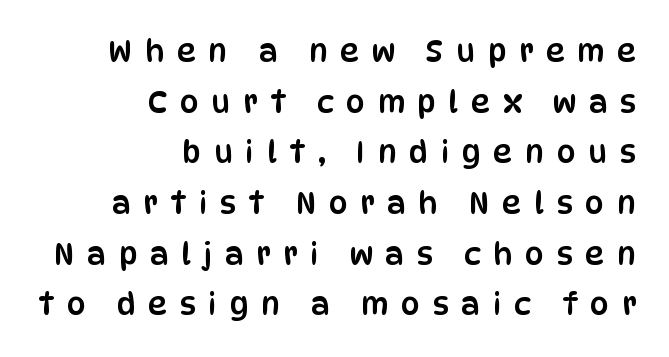
Q: Is the text italic (slanted)? A: No, it is upright.
Q: Is the typeface a serif or a sans-serif typeface? A: Sans-serif.
Q: Is the text underlined? A: No.
Q: How is the paragraph aligned? A: Right-aligned.
Q: Is the spacing between letters normal or unusually wide? A: Unusually wide.
Q: Is the spacing between lines tight, normal or loose? A: Normal.
Q: Width (condensed, normal, or wide)? A: Condensed.
Q: Stroke contrast? A: Low.
Q: x-height? A: Large.
Q: Monospaced? A: No.
